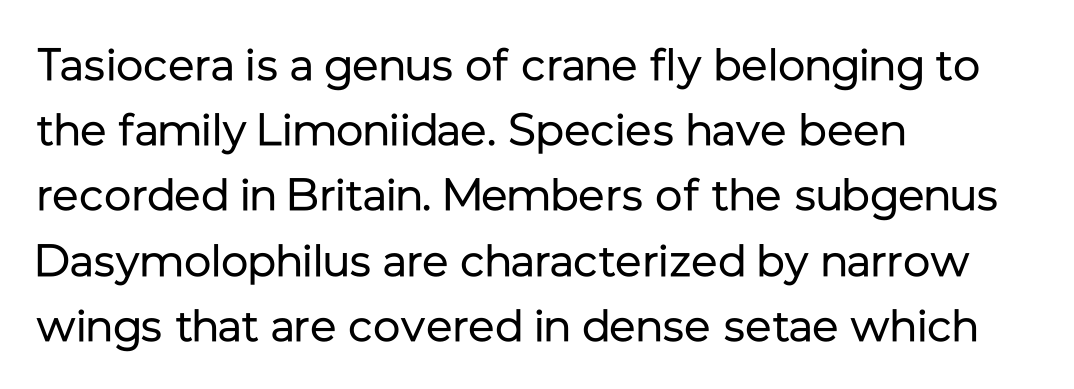
You could not count columns in this text — the font is proportionally spaced. Each letter's strokes conclude bluntly, with no projecting serifs. Posture: vertical. Left-aligned paragraph, ragged on the right. Descenders hang freely into open space. Spacing between characters is what you'd get straight out of the box.
